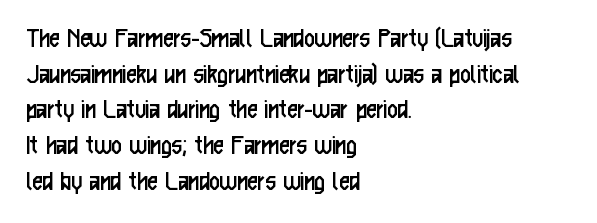
Q: Is the text bold? A: No.
Q: Is the text italic (slanted)? A: No, it is upright.
Q: Is the typeface a serif or a sans-serif typeface? A: Sans-serif.
Q: Is the text underlined? A: No.
Q: How is the paragraph aligned? A: Left-aligned.
Q: Is the spacing between letters normal or unusually wide? A: Normal.
Q: Width (condensed, normal, or wide)? A: Condensed.
Q: Stroke contrast? A: Low.
Q: x-height? A: Medium.
Q: Monospaced? A: No.
